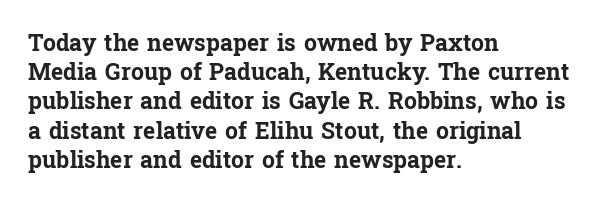
The image shows 23 px bold type, upright; set left-aligned, normal line spacing (1.27x), normal letter spacing, not underlined.
